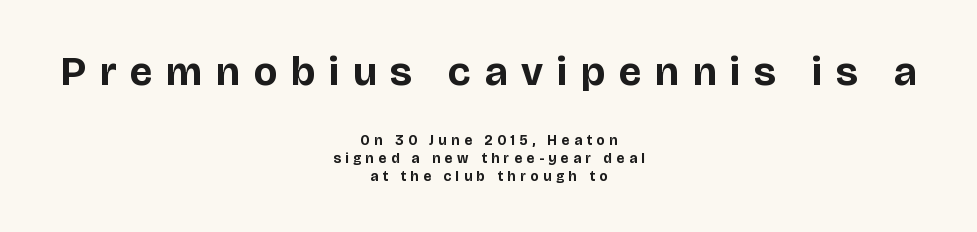
The image shows 41 px bold sans-serif type, upright; set centered, normal line spacing (1.28x), unusually wide letter spacing (+0.34 em), not underlined; the first (top) block is 2.93x larger; low stroke contrast and a large x-height.
